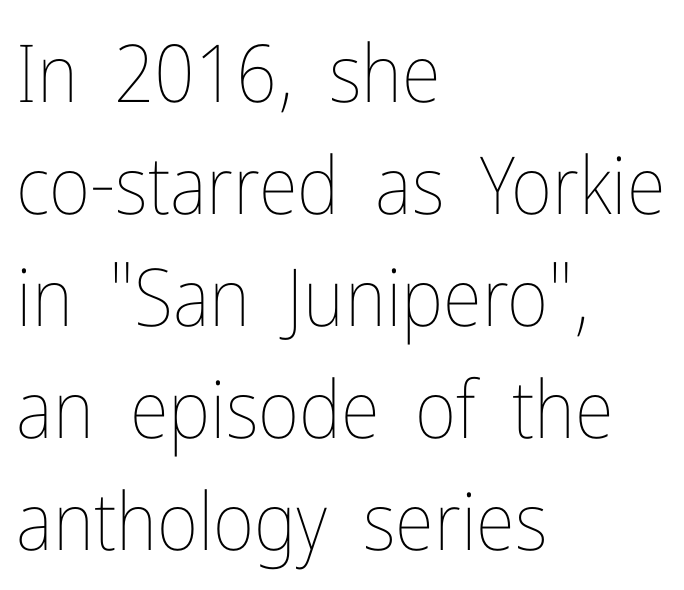
You could not count columns in this text — the font is proportionally spaced. Descender tails drop into unmarked territory. Leading matches the norm, producing a regular column. This is the regular roman posture of the typeface. Each word holds together tightly as a unit, with standard inter-letter gaps. Casual observation: everything's shoved over to the left.
